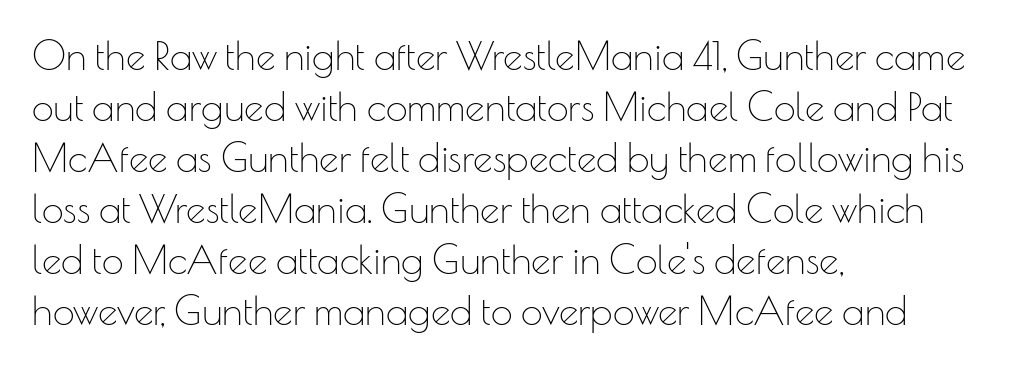
Baseline-to-baseline distance is the conventional proportion of letter height. Serifs: no, the terminals of the letterforms are clean. The lines are quadded left. Weight: not bold — regular or lighter. Nothing unusual about the tracking: characters are spaced as the font intends. The font's upright variant was chosen for this text.
